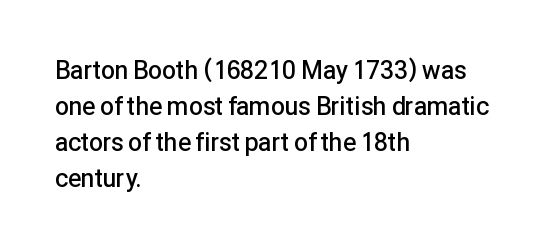
The image shows 25 px text type, upright; set left-aligned, normal line spacing (1.44x), normal letter spacing, not underlined.
